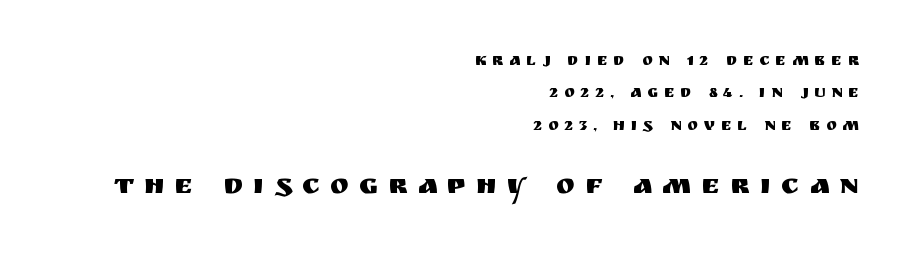
{"serif": "no", "italic": "no", "width": "normal", "stroke_contrast": "medium", "x_height": "large", "monospaced": "no", "underline": "no", "align": "right", "line_spacing": "loose", "line_spacing_ratio": 2.03, "letter_spacing": "wide", "letter_spacing_em": 0.36, "larger_block": "second", "size_ratio": 1.75, "glyph_px": 28}
